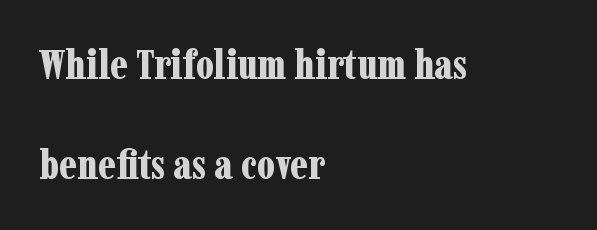
The image shows 42 px bold, condensed serif type, upright; set left-aligned, loose line spacing (2.39x), normal letter spacing, not underlined; low stroke contrast and a medium x-height.
